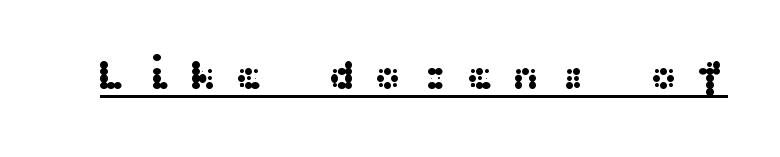
{"serif": "no", "italic": "no", "width": "wide", "stroke_contrast": "medium", "x_height": "medium", "underline": "yes", "letter_spacing": "wide", "letter_spacing_em": 0.43, "glyph_px": 42}
